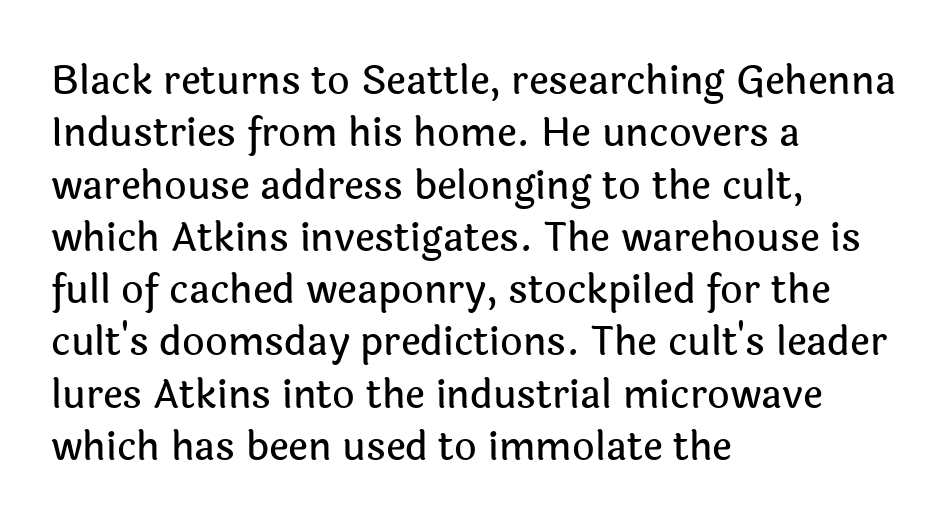
{"serif": "no", "italic": "no", "width": "normal", "x_height": "medium", "monospaced": "no", "underline": "no", "align": "left", "line_spacing": "normal", "line_spacing_ratio": 1.34, "letter_spacing": "normal", "letter_spacing_em": 0.0, "glyph_px": 39}
